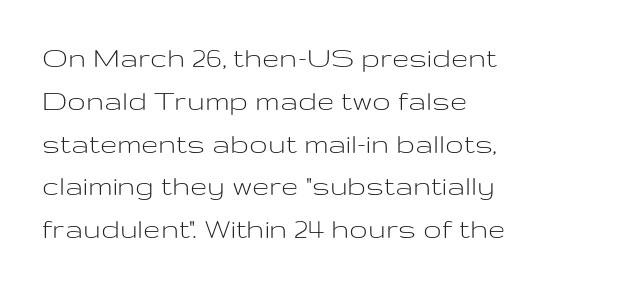
Nobody drew a line under any word here. Style check: upright. The letters advance in unequal steps, a hallmark of proportional type. The rendering shows plain stroke endings on the letterforms — a sans-serif design. In terms of letterspacing, this is plain default setting.
